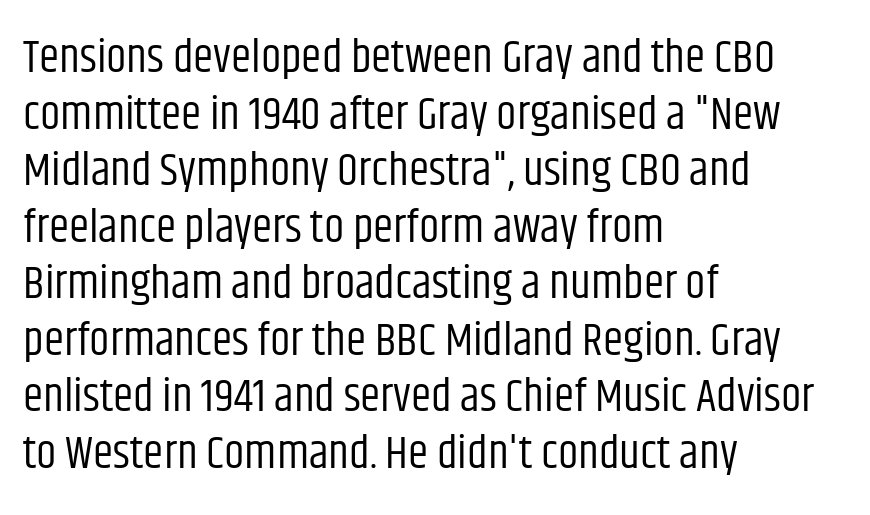
Q: Is the text bold? A: No.
Q: Is the text italic (slanted)? A: No, it is upright.
Q: Is the typeface a serif or a sans-serif typeface? A: Sans-serif.
Q: Is the text underlined? A: No.
Q: How is the paragraph aligned? A: Left-aligned.
Q: Is the spacing between letters normal or unusually wide? A: Normal.
Q: Width (condensed, normal, or wide)? A: Condensed.
Q: Stroke contrast? A: Low.
Q: x-height? A: Large.
Q: Monospaced? A: No.
